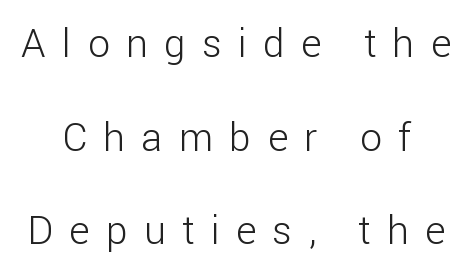
The image shows 39 px light sans-serif type, upright; set centered, loose line spacing (2.4x), unusually wide letter spacing (+0.42 em), not underlined; low stroke contrast and a medium x-height.
